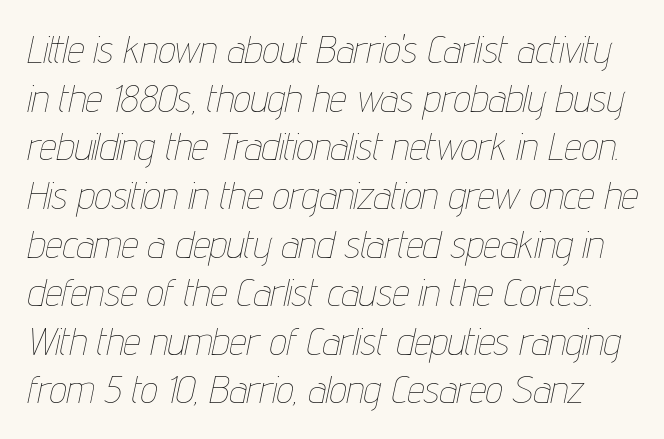
The rendering uses natural spacing where letterforms have individual widths. Tall strokes in this sample are angled rather than plumb. Default kerning and tracking; the words read as compact shapes. Notice how descenders clear the ascenders below comfortably — that's standard leading. Any mark beneath the type? The region is blank. Vertical stems look standard width or narrower in stroke.
